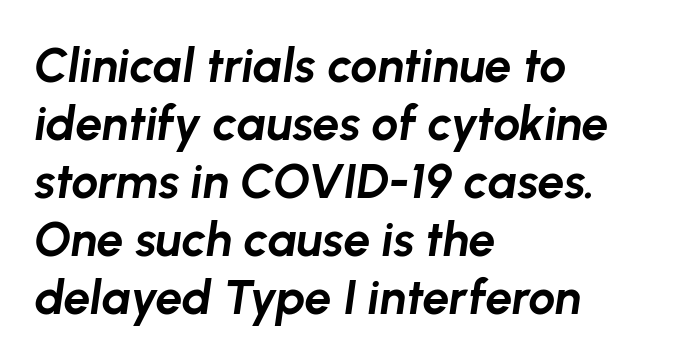
{"italic": "yes", "lean": "right", "slant_degrees": 8, "bold": "yes", "weight": "bold", "width": "normal", "stroke_contrast": "low", "x_height": "medium", "monospaced": "no", "underline": "no", "align": "left", "line_spacing_ratio": 1.21, "letter_spacing": "normal", "letter_spacing_em": 0.0, "glyph_px": 48}
